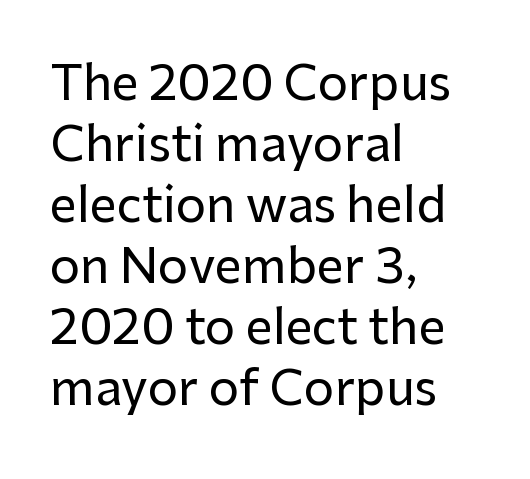
The image shows 48 px sans-serif type, upright; set left-aligned, normal line spacing (1.27x), normal letter spacing, not underlined; low stroke contrast and a medium x-height.
